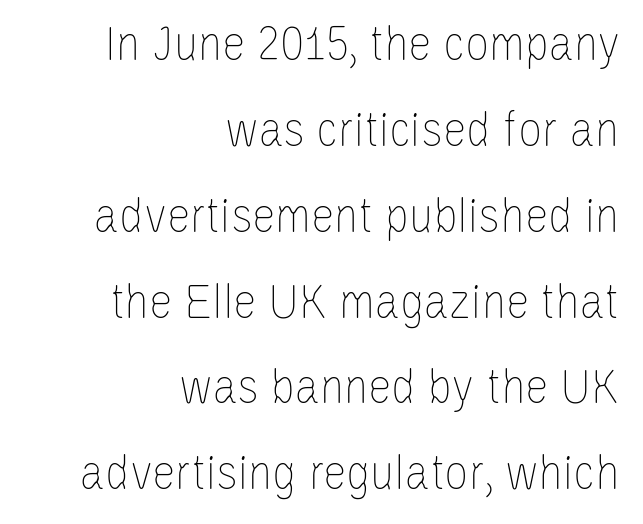
{"italic": "no", "bold": "no", "weight": "thin", "width": "condensed", "stroke_contrast": "low", "x_height": "large", "monospaced": "no", "underline": "no", "align": "right", "line_spacing": "normal", "line_spacing_ratio": 1.62, "letter_spacing": "normal", "letter_spacing_em": 0.0, "glyph_px": 53}
